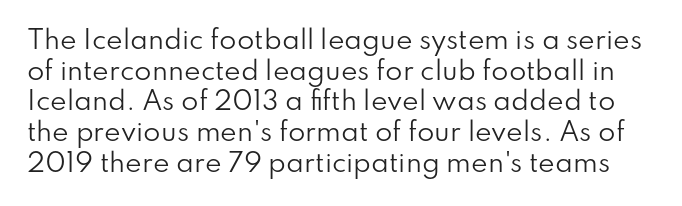
The image shows 25 px text type, upright; set line spacing 1.23x, normal letter spacing, not underlined.
